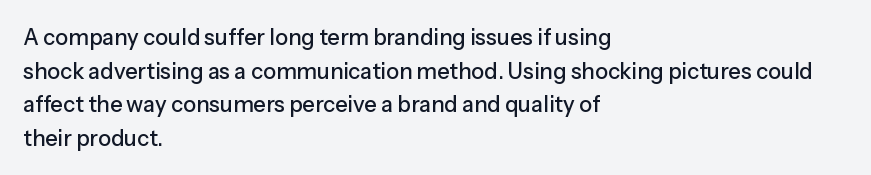
Q: Is the text italic (slanted)? A: No, it is upright.
Q: Is the text underlined? A: No.
Q: How is the paragraph aligned? A: Left-aligned.
Q: Is the spacing between letters normal or unusually wide? A: Normal.
Q: Is the spacing between lines tight, normal or loose? A: Normal.
